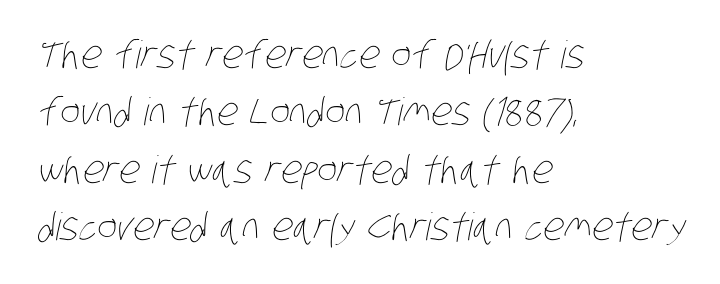
The image shows 38 px thin, condensed type; set left-aligned, normal line spacing (1.51x), normal letter spacing, not underlined; low stroke contrast and a large x-height.
